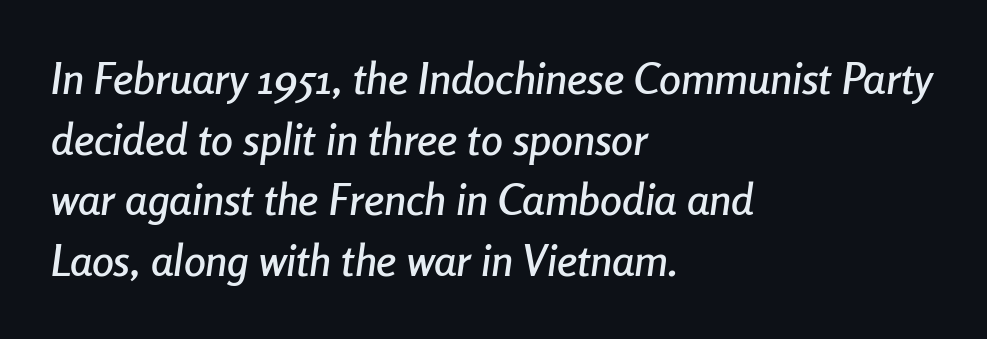
Q: Is the text italic (slanted)? A: Yes, it leans right by about 8 degrees.
Q: Is the text underlined? A: No.
Q: How is the paragraph aligned? A: Left-aligned.
Q: Is the spacing between letters normal or unusually wide? A: Normal.
Q: Is the spacing between lines tight, normal or loose? A: Normal.
Q: Width (condensed, normal, or wide)? A: Condensed.
Q: Stroke contrast? A: Low.
Q: x-height? A: Medium.
Q: Monospaced? A: No.
